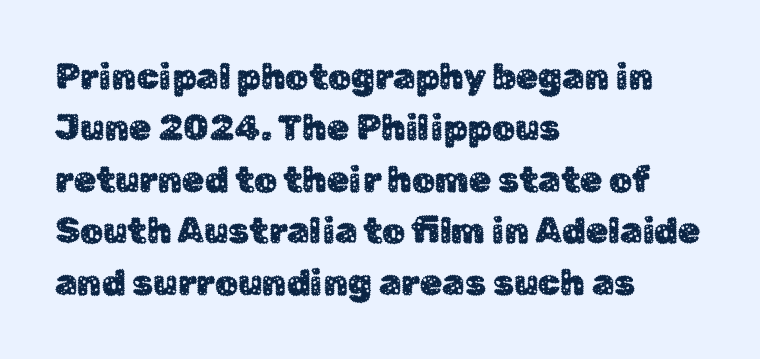
The rag falls on the right side of this text block. Posture: vertical. Beneath every word, the page is bare. You could not count columns in this text — the font is proportionally spaced. Honestly, the letter spacing is just normal — you wouldn't notice it. Type style note: lacks serifs.
